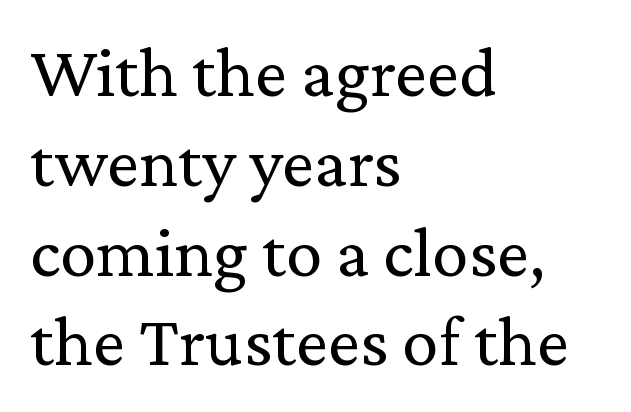
The image shows 73 px regular-weight serif type, upright; set left-aligned, line spacing 1.23x, normal letter spacing, not underlined; low stroke contrast and a medium x-height.
